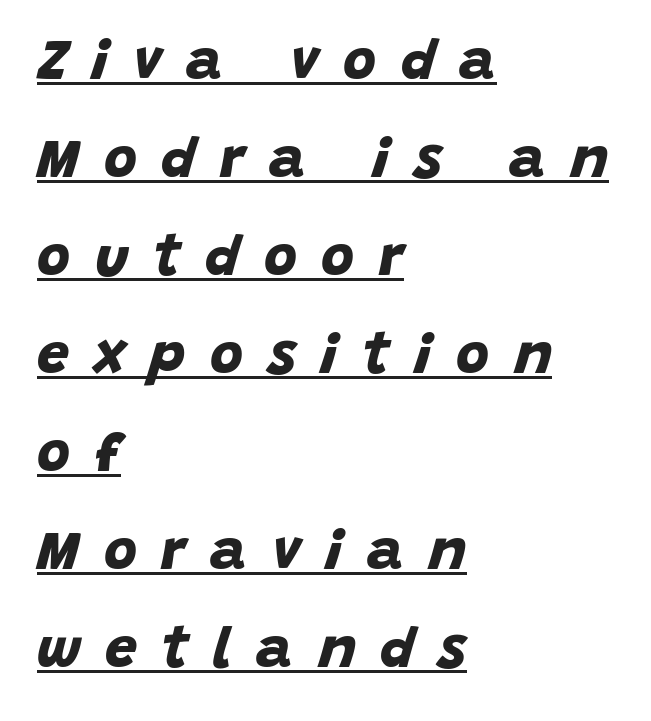
{"serif": "no", "bold": "yes", "weight": "bold", "width": "normal", "stroke_contrast": "low", "x_height": "large", "monospaced": "no", "underline": "yes", "align": "left", "line_spacing_ratio": 1.72, "letter_spacing": "wide", "letter_spacing_em": 0.43, "glyph_px": 57}
